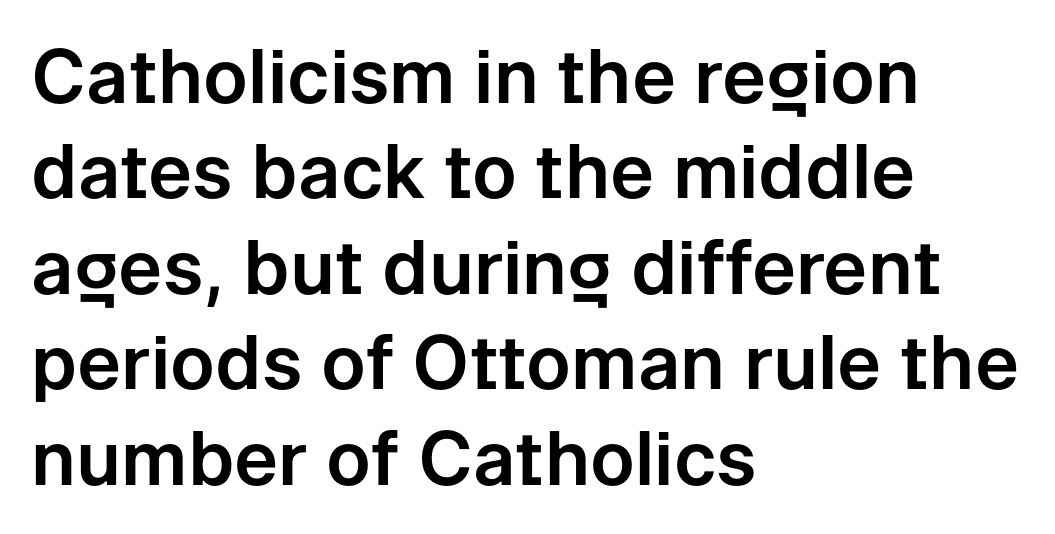
Nothing unusual about the tracking: characters are spaced as the font intends. These lines are rendered in a variable-pitch font. Unlike italic type, these characters show no tilt at all. These lines sit exactly where default settings would place them. A sans-serif font was chosen for this passage.
